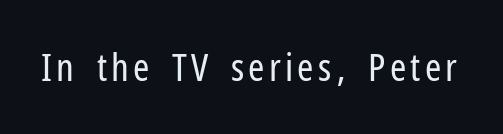
Q: Is the text bold? A: No.
Q: Is the text italic (slanted)? A: No, it is upright.
Q: Is the typeface a serif or a sans-serif typeface? A: Sans-serif.
Q: Is the text underlined? A: No.
Q: Width (condensed, normal, or wide)? A: Condensed.
Q: Stroke contrast? A: Low.
Q: x-height? A: Medium.
Q: Monospaced? A: No.
